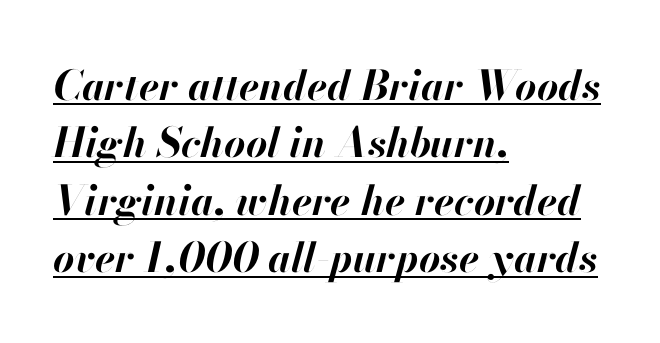
Is the letter spacing exaggerated? No — it looks like the ordinary default. Does the copy run flush right? No — it runs flush left. Does the lettering tilt? It does — this is italic. Character widths vary here, with narrow letters taking less room than wide ones. Baseline-to-baseline distance is the conventional proportion of letter height.
